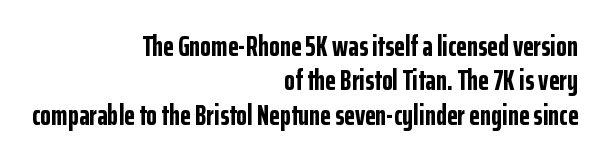
Thick stems and heavy bowls — unmistakably bold. Every row of glyphs terminates at an identical x-position on the right. The words here are not underlined. Italic: no, the glyphs are upright roman. Type style note: lacks serifs.
